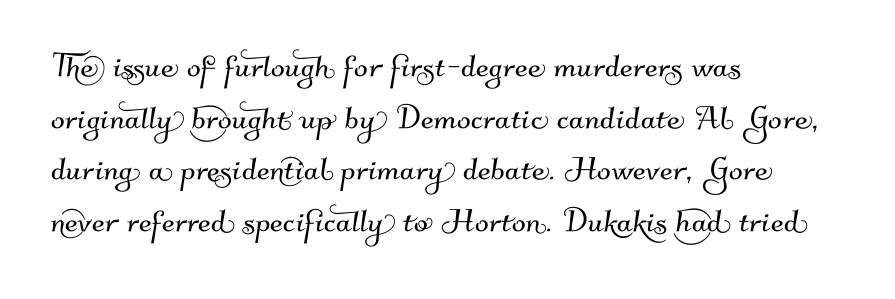
The image shows 41 px sans-serif type; set left-aligned, normal line spacing (1.26x), normal letter spacing, not underlined; medium stroke contrast and a small x-height.
